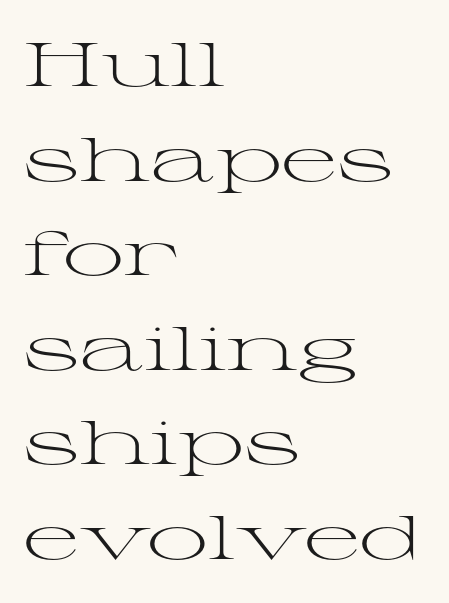
Q: Is the text bold? A: No.
Q: Is the text italic (slanted)? A: No, it is upright.
Q: Is the typeface a serif or a sans-serif typeface? A: Serif.
Q: Is the text underlined? A: No.
Q: How is the paragraph aligned? A: Left-aligned.
Q: Is the spacing between letters normal or unusually wide? A: Normal.
Q: Is the spacing between lines tight, normal or loose? A: Normal.
Q: Width (condensed, normal, or wide)? A: Wide.
Q: Stroke contrast? A: Medium.
Q: x-height? A: Medium.
Q: Monospaced? A: No.
